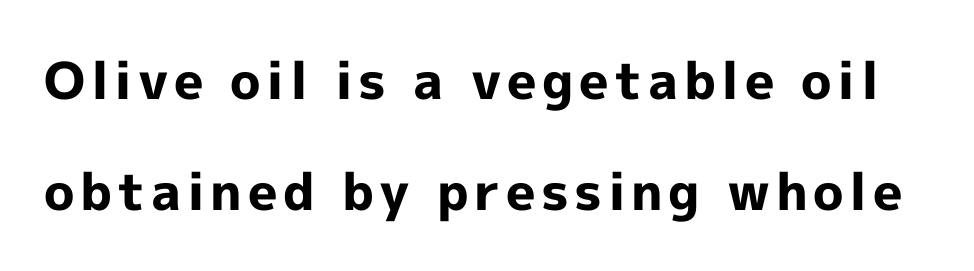
The axis of the letterforms is exactly vertical. Heft: maximum for text — a bold. This sample trades compactness for vertical openness between lines. This rendering employs a face without finishing strokes, i.e., a sans-serif. Note the varied advance widths — an 'i' is clearly narrower than an 'm'.
